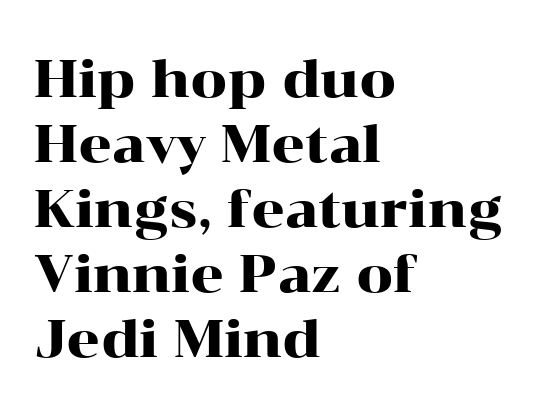
The image shows 52 px wide serif type, upright; set left-aligned, normal line spacing (1.25x), normal letter spacing, not underlined; high stroke contrast and a medium x-height.
